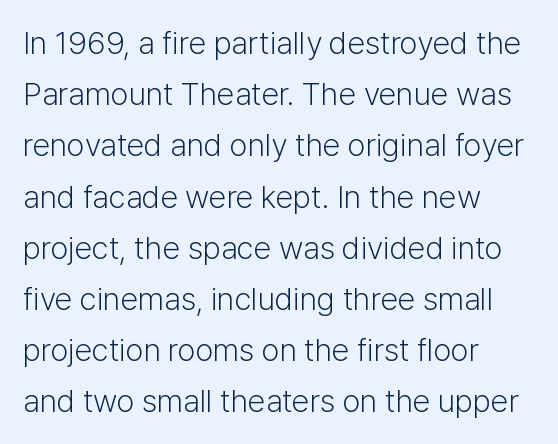
{"serif": "no", "italic": "no", "bold": "no", "weight": "light", "width": "normal", "stroke_contrast": "low", "x_height": "medium", "monospaced": "no", "underline": "no", "align": "left", "line_spacing": "normal", "line_spacing_ratio": 1.6, "letter_spacing": "normal", "letter_spacing_em": 0.0, "glyph_px": 32}
